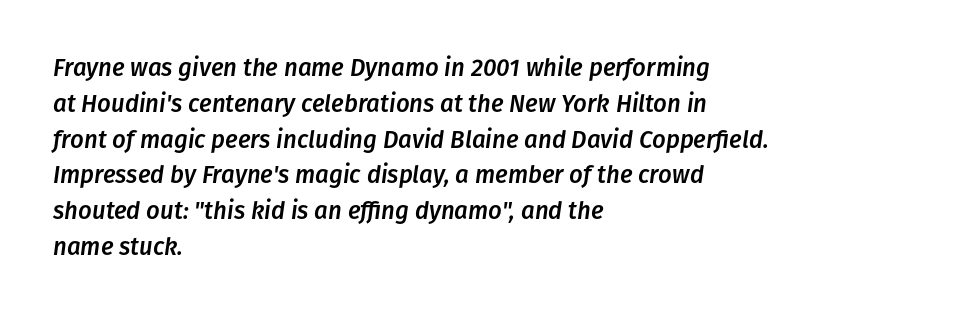
Underlining? Definitely not there. These lines stack with their left ends in a neat column. Leading: standard. Each word holds together tightly as a unit, with standard inter-letter gaps. It's the slanting kind of type.
